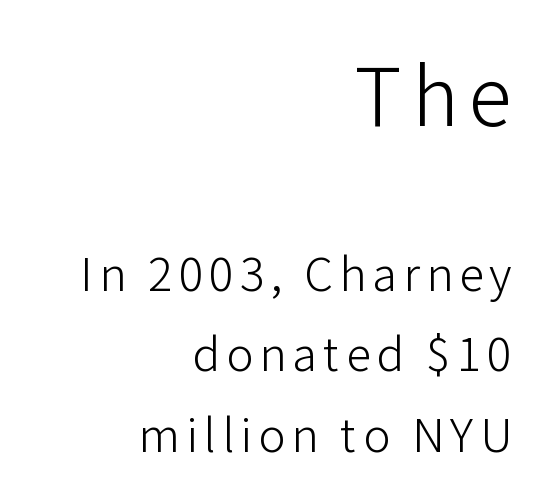
You can tell it's not italic because the verticals are truly vertical. The weight tops out at a normal text grade. Looks like regular typesetting: each glyph gets only the width it needs. No word sits above an underline. Typographically, this falls in the sans-serif category. Compared with a flush-left layout, this one pins lines to the opposite, right side.
